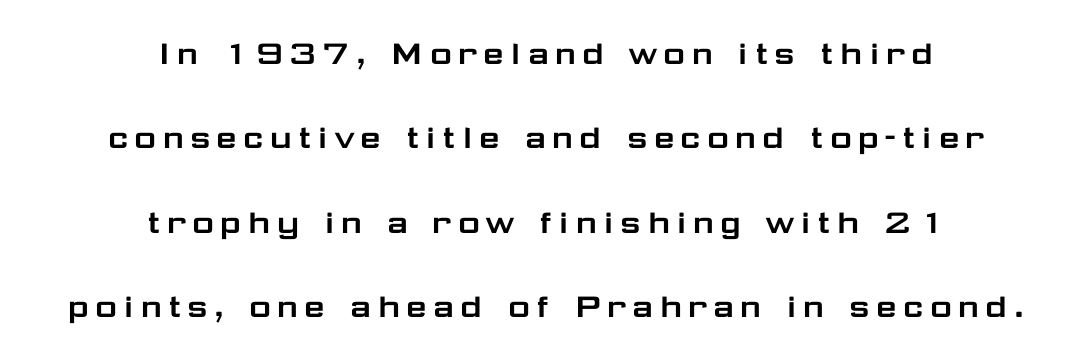
The image shows 38 px wide sans-serif type, upright; set centered, loose line spacing (2.22x), not underlined; low stroke contrast and a medium x-height.
